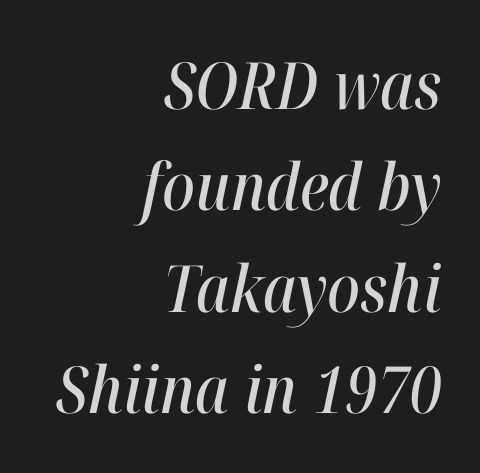
The image shows 65 px condensed type, italic (leaning right); set right-aligned, normal line spacing (1.56x), normal letter spacing, not underlined; high stroke contrast and a medium x-height.
